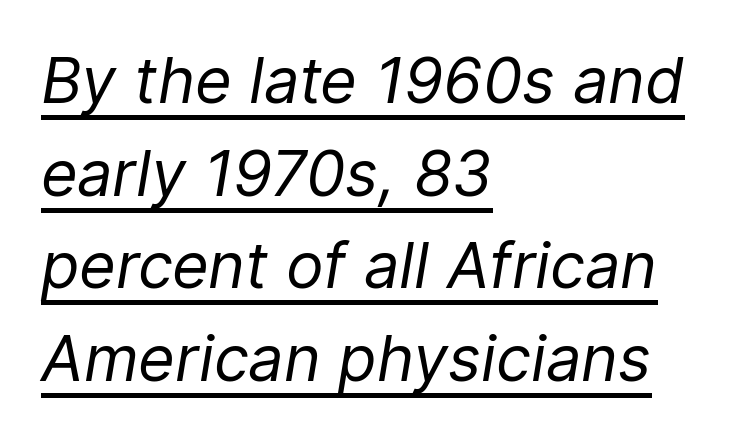
Q: Is the text bold? A: No.
Q: Is the text italic (slanted)? A: Yes, it leans right by about 9 degrees.
Q: Is the text underlined? A: Yes.
Q: How is the paragraph aligned? A: Left-aligned.
Q: Is the spacing between letters normal or unusually wide? A: Normal.
Q: Is the spacing between lines tight, normal or loose? A: Normal.
Q: Width (condensed, normal, or wide)? A: Normal.
Q: Stroke contrast? A: Low.
Q: x-height? A: Medium.
Q: Monospaced? A: No.
